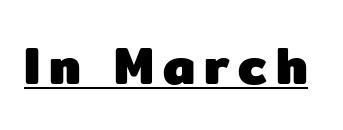
Designer's note — italics off, roman on. Typographically, this falls in the sans-serif category. Weight check: bold — yes, fully. The passage shown is underscored from start to finish. Do the characters align in a grid? No, the font is proportional.
